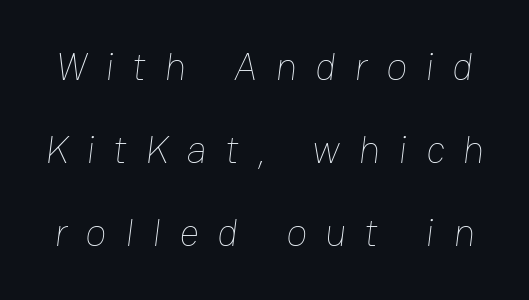
One glance says open: line gaps are wider than usual. The face used here is proportionally spaced, like ordinary book or web type. This rendering features lettering with no underline. The passage shown has open, widely tracked lettering throughout. Think standard paragraph weight, or any step lighter than that.
